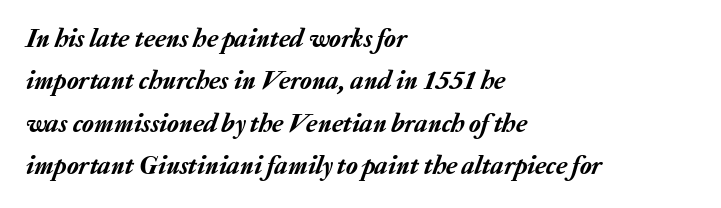
Q: Is the text italic (slanted)? A: Yes, it leans right by about 20 degrees.
Q: Is the text underlined? A: No.
Q: How is the paragraph aligned? A: Left-aligned.
Q: Is the spacing between letters normal or unusually wide? A: Normal.
Q: Is the spacing between lines tight, normal or loose? A: Normal.
